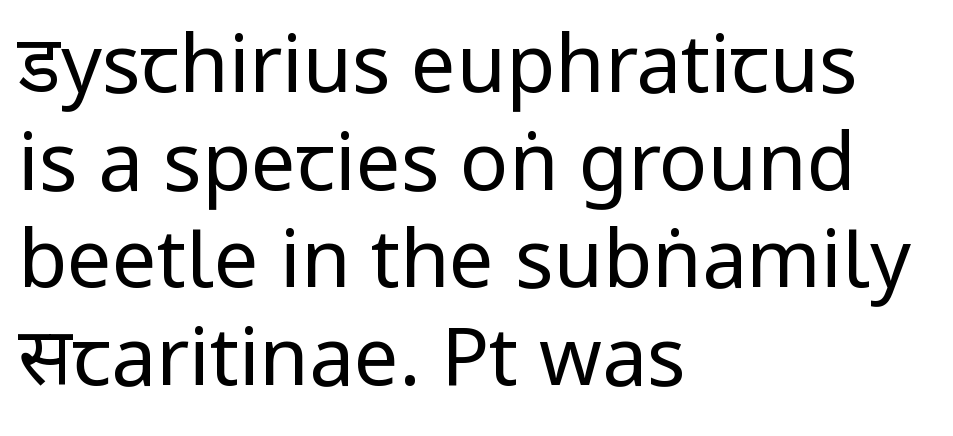
Does the lettering tilt? It doesn't — this is upright. Left-aligned paragraph, ragged on the right. The letterforms sit at book weight or below. This sample has the flowing, uneven cadence of proportional lettering.
